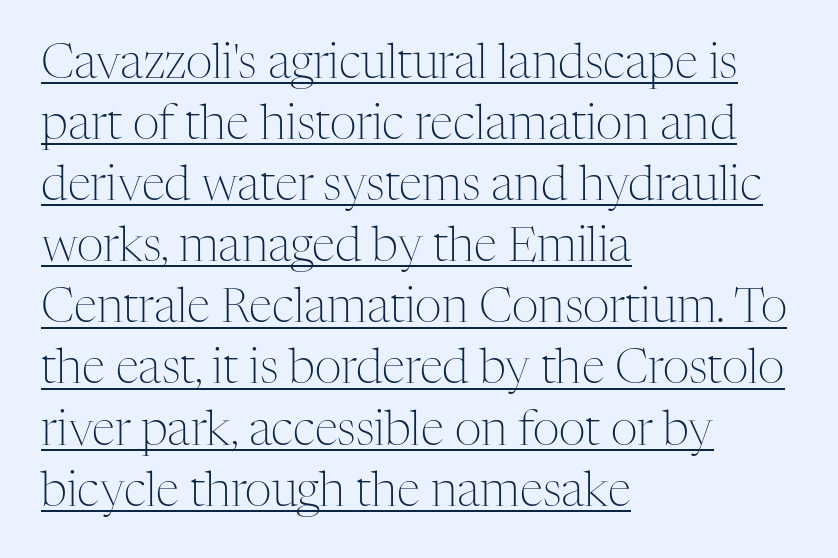
The image shows 47 px light serif type, upright; set left-aligned, normal line spacing (1.3x), normal letter spacing, underlined; medium stroke contrast and a medium x-height.
